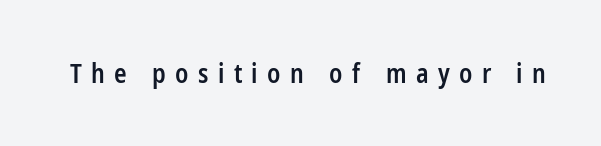
Q: Is the text bold? A: Semi-bold.
Q: Is the text italic (slanted)? A: No, it is upright.
Q: Is the text underlined? A: No.
Q: Is the spacing between letters normal or unusually wide? A: Unusually wide.
